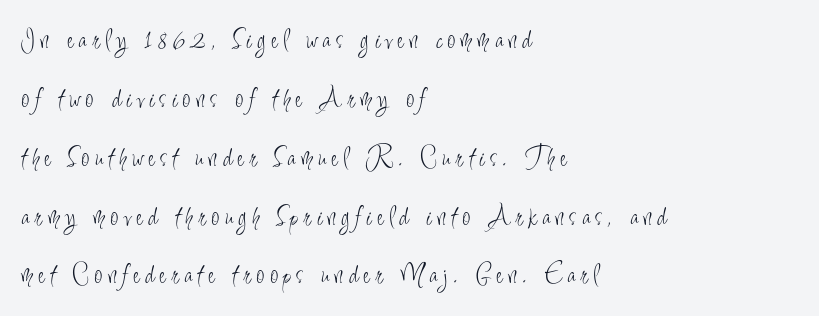
Q: Is the text bold? A: No.
Q: Is the typeface a serif or a sans-serif typeface? A: Sans-serif.
Q: Is the text underlined? A: No.
Q: How is the paragraph aligned? A: Left-aligned.
Q: Is the spacing between letters normal or unusually wide? A: Unusually wide.
Q: Is the spacing between lines tight, normal or loose? A: Loose.
Q: Width (condensed, normal, or wide)? A: Condensed.
Q: Stroke contrast? A: Low.
Q: x-height? A: Small.
Q: Monospaced? A: No.
